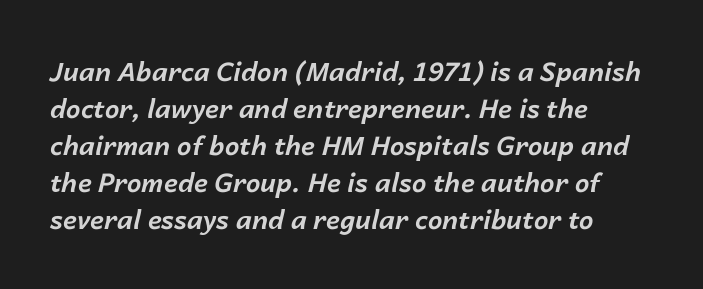
The letters are bold, with thick, heavy strokes. In terms of letterspacing, this is plain default setting. The line-height multiplier appears to be the usual default. Casual observation: everything's shoved over to the left.
